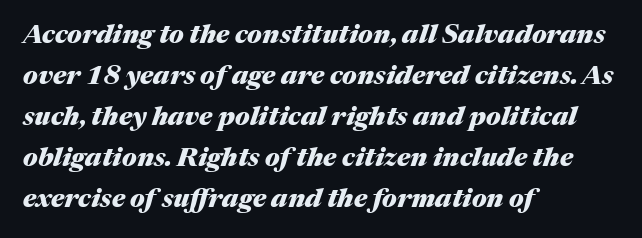
The image shows 26 px bold type, italic (leaning right); set left-aligned, normal line spacing (1.58x), normal letter spacing, not underlined.
